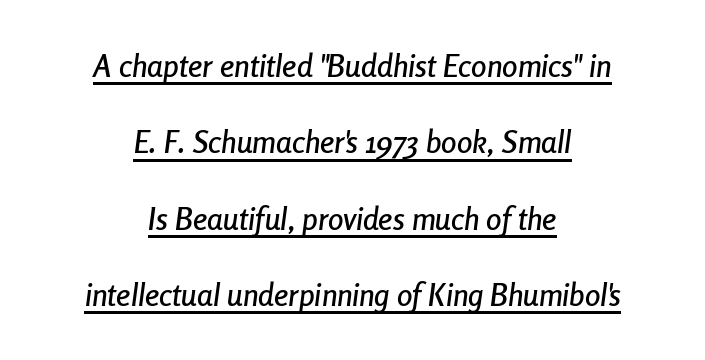
Q: Is the text italic (slanted)? A: Yes, it leans right by about 8 degrees.
Q: Is the text underlined? A: Yes.
Q: How is the paragraph aligned? A: Centered.
Q: Is the spacing between letters normal or unusually wide? A: Normal.
Q: Is the spacing between lines tight, normal or loose? A: Loose.
Q: Width (condensed, normal, or wide)? A: Condensed.
Q: Stroke contrast? A: Low.
Q: x-height? A: Medium.
Q: Monospaced? A: No.
